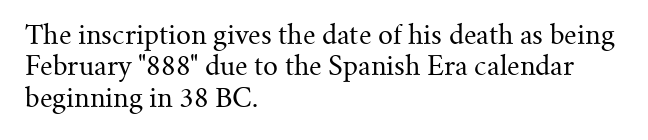
The image shows 26 px text type, upright; set left-aligned, line spacing 1.21x, normal letter spacing, not underlined.
